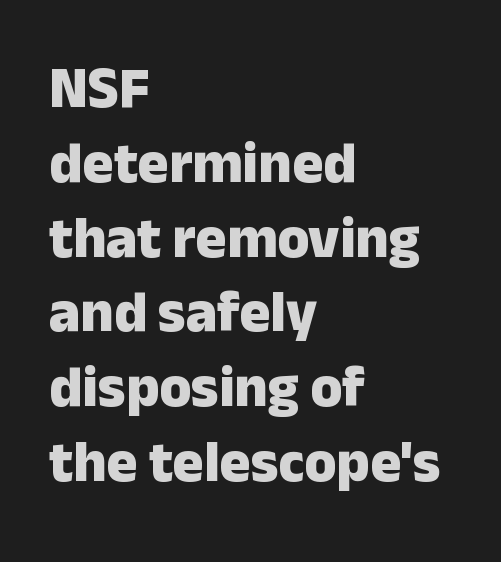
The image shows 58 px heavy sans-serif type, upright; set left-aligned, normal line spacing (1.29x), normal letter spacing, not underlined; low stroke contrast and a medium x-height.
